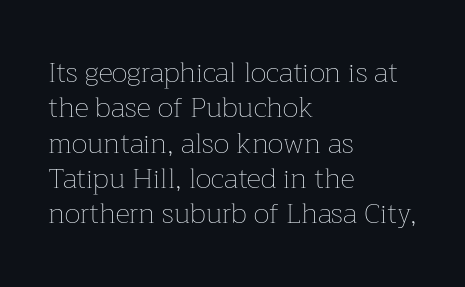
The image shows 28 px thin type, upright; set left-aligned, normal line spacing (1.26x), normal letter spacing, not underlined; low stroke contrast and a medium x-height.
